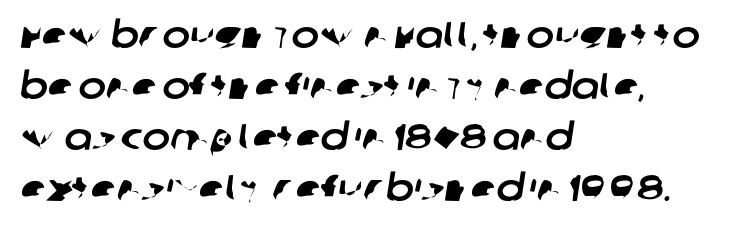
The image shows 37 px sans-serif type; set left-aligned, normal line spacing (1.38x), normal letter spacing, not underlined; low stroke contrast and a large x-height.
